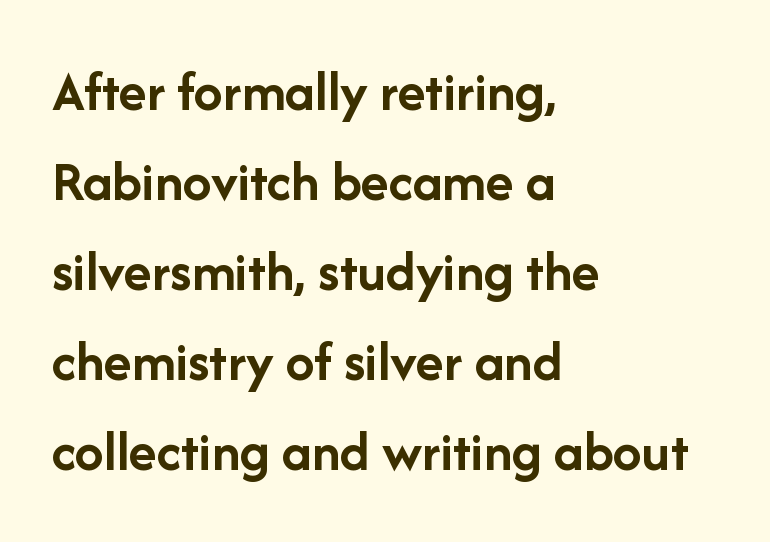
The image shows 58 px semibold sans-serif type, upright; set left-aligned, normal line spacing (1.55x), normal letter spacing, not underlined; low stroke contrast and a medium x-height.
